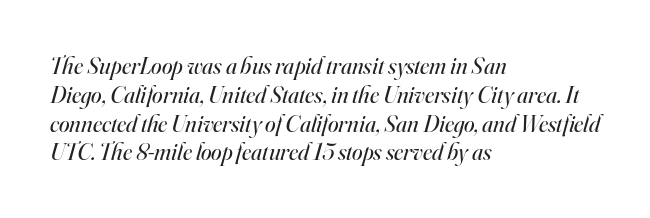
The image shows 24 px text type, italic (leaning right); set left-aligned, line spacing 1.2x, normal letter spacing, not underlined.
